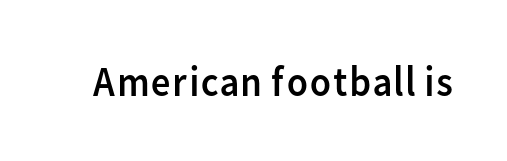
{"serif": "no", "italic": "no", "bold": "no", "weight": "regular", "width": "normal", "stroke_contrast": "low", "x_height": "medium", "monospaced": "no", "underline": "no", "letter_spacing": "normal", "letter_spacing_em": 0.0, "glyph_px": 43}
